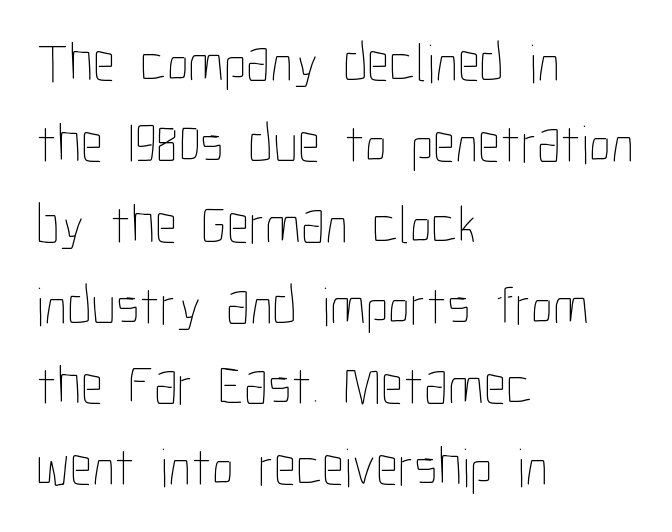
A typesetter would call this proportional, since set widths differ per character. Honestly, the letter spacing is just normal — you wouldn't notice it. Every character sits straight up, as roman type does. Type without underlining. Left-aligned paragraph, ragged on the right.
